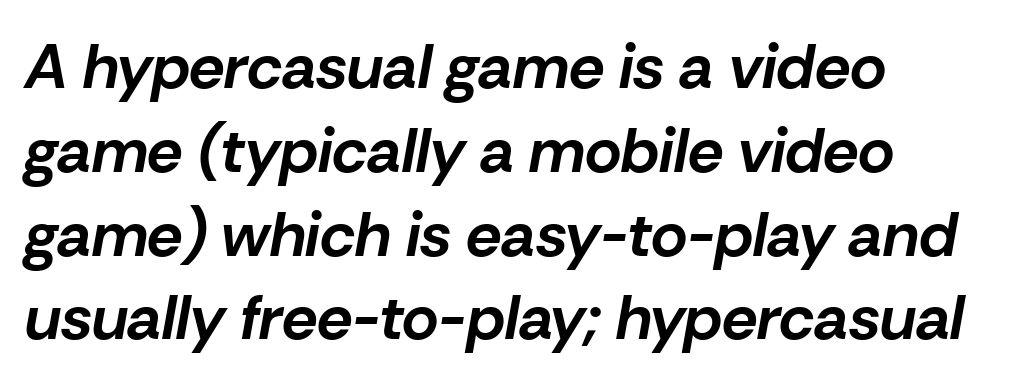
The face used here is rendered with its standard letterfit. Nobody drew a line under any word here. The passage shown stacks its lines at a standard gap. Horizontally, the lines are justified to the leading edge only. These lines are rendered in a variable-pitch font.
